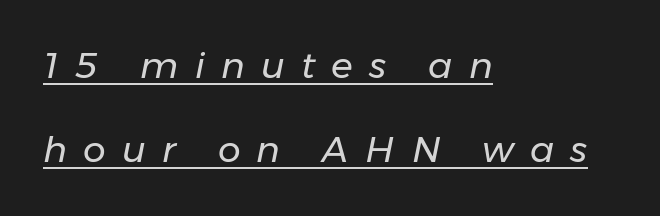
{"italic": "yes", "lean": "right", "slant_degrees": 11, "bold": "no", "weight": "regular", "width": "normal", "stroke_contrast": "low", "x_height": "medium", "monospaced": "no", "underline": "yes", "align": "left", "line_spacing": "loose", "line_spacing_ratio": 2.34, "letter_spacing": "wide", "letter_spacing_em": 0.45, "glyph_px": 36}
